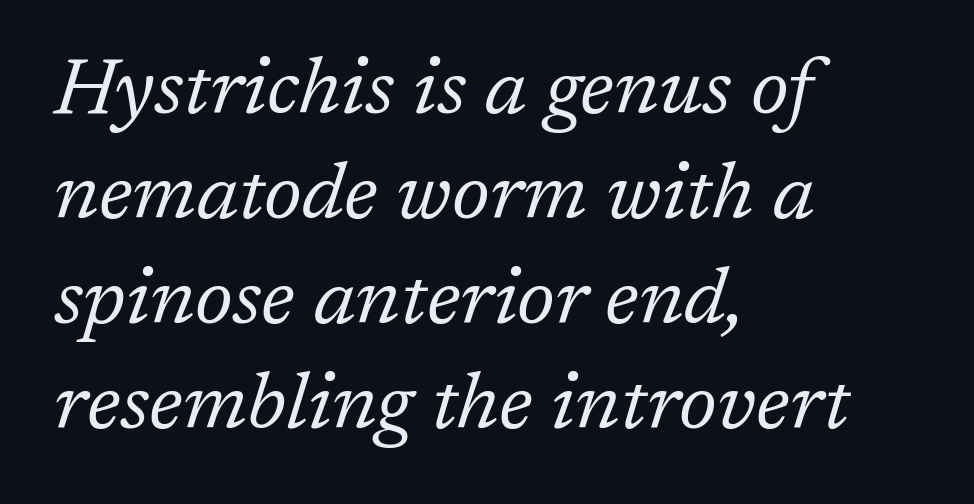
The axis of the letterforms is tilted away from vertical. The gap between lines stays unmarked. Regular leading. Each letter's strokes conclude with small projecting serifs.
